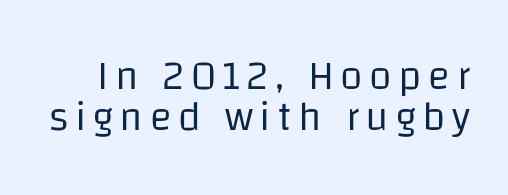
Words float on clear page, feet unadorned. This is roman type, the default non-slanted kind. The rendering uses natural spacing where letterforms have individual widths. Are there feet on the stems? There aren't — it's a sans. Stem width sits at or under what a default text font uses. This sample trades vertical openness for compactness between lines.
